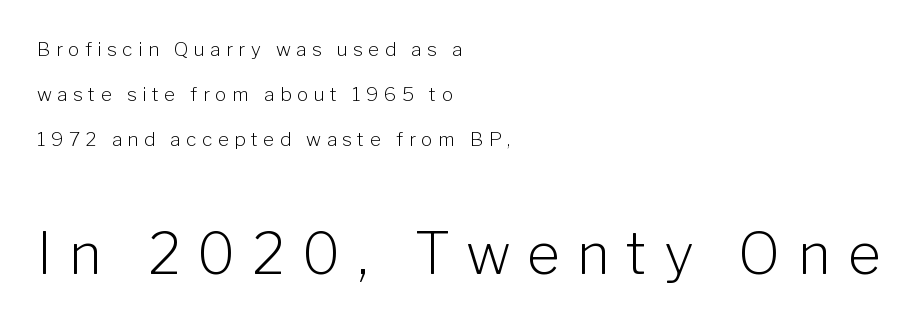
There is plenty of visible air inserted between adjacent glyphs. The area under the type is left untouched. Whoever set this made the second block the dominant, larger element. You could not count columns in this text — the font is proportionally spaced. Stroke thickness stays within the range of a standard reading face or lighter. In CSS terms this would be text-align: left.
